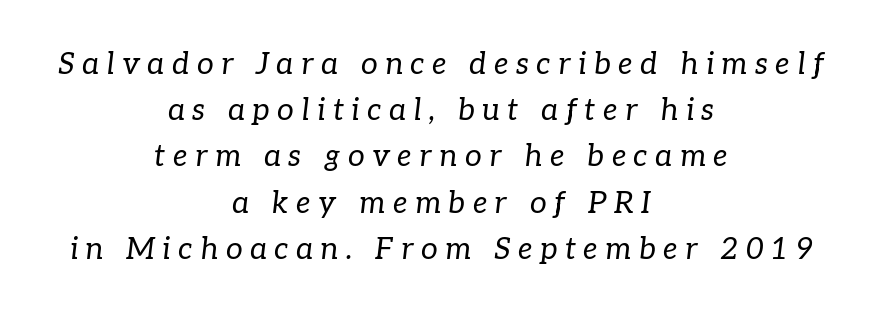
Q: Is the text bold? A: No.
Q: Is the text italic (slanted)? A: Yes, it leans right by about 7 degrees.
Q: Is the typeface a serif or a sans-serif typeface? A: Serif.
Q: Is the text underlined? A: No.
Q: How is the paragraph aligned? A: Centered.
Q: Is the spacing between letters normal or unusually wide? A: Unusually wide.
Q: Is the spacing between lines tight, normal or loose? A: Normal.
Q: Width (condensed, normal, or wide)? A: Normal.
Q: Stroke contrast? A: Low.
Q: x-height? A: Medium.
Q: Monospaced? A: No.
